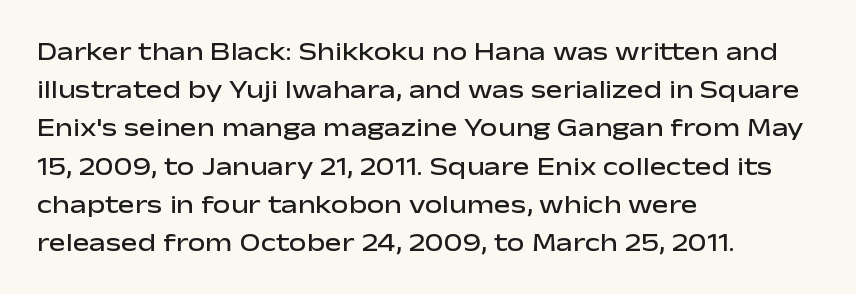
Q: Is the text bold? A: Semi-bold.
Q: Is the text italic (slanted)? A: No, it is upright.
Q: Is the text underlined? A: No.
Q: How is the paragraph aligned? A: Left-aligned.
Q: Is the spacing between letters normal or unusually wide? A: Normal.
Q: Is the spacing between lines tight, normal or loose? A: Normal.
